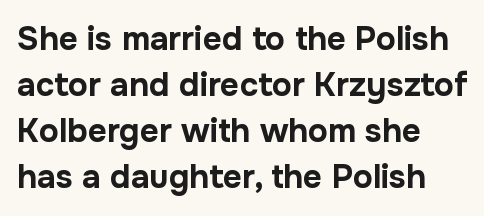
{"serif": "no", "italic": "no", "bold": "yes", "weight": "bold", "width": "normal", "stroke_contrast": "low", "x_height": "medium", "monospaced": "no", "underline": "no", "align": "left", "line_spacing": "normal", "line_spacing_ratio": 1.39, "letter_spacing": "normal", "letter_spacing_em": 0.0, "glyph_px": 33}
